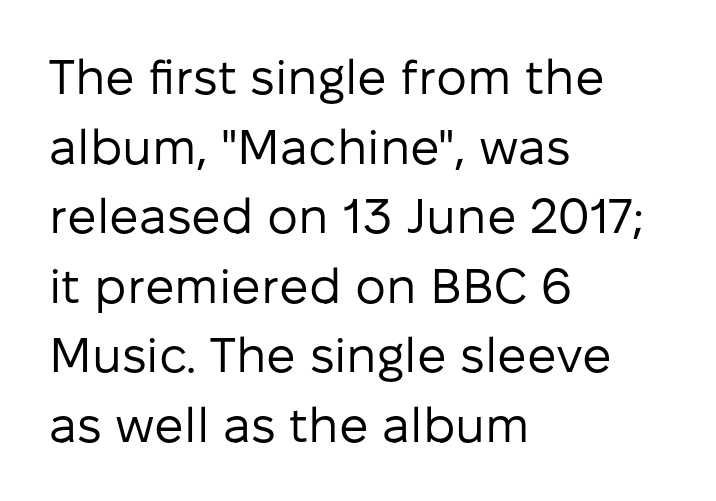
The strokes are not fattened; the text isn't bold. The rows are spaced the way most documents space them. Glyph-to-glyph distance matches everyday printed text. Does the copy run flush right? No — it runs flush left. I'd call this a sans setting — the letters go barefoot. Think of a printed novel: that variable character pitch is what you see here.
